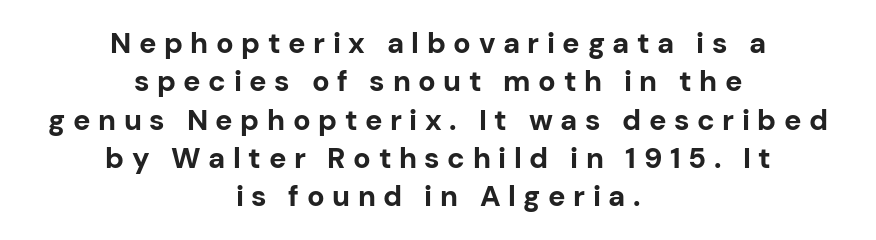
{"serif": "no", "italic": "no", "bold": "yes", "weight": "bold", "width": "normal", "stroke_contrast": "low", "x_height": "medium", "monospaced": "no", "underline": "no", "align": "center", "line_spacing": "normal", "line_spacing_ratio": 1.32, "letter_spacing": "wide", "letter_spacing_em": 0.26, "glyph_px": 29}
